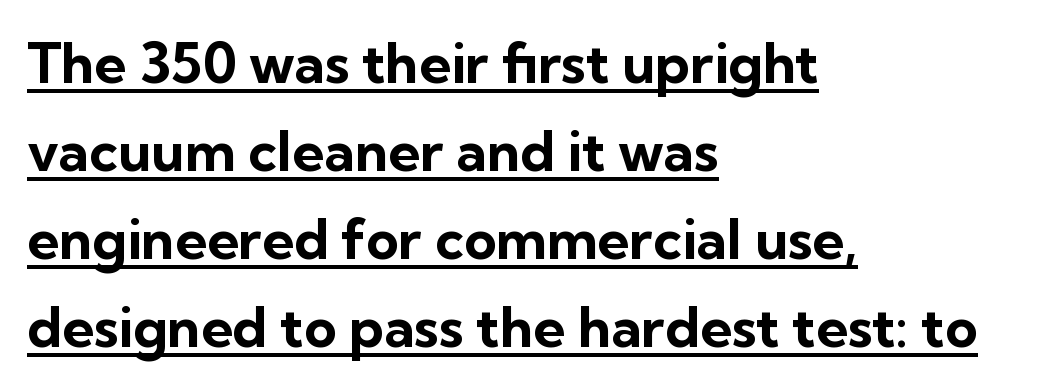
Caption: lettering with a line underneath. Posture: straight, roman, zero tilt. Its strokes are broad and dark, the hallmark of bold type. The passage shown has conventional tracking throughout. A typesetter would call this proportional, since set widths differ per character.
